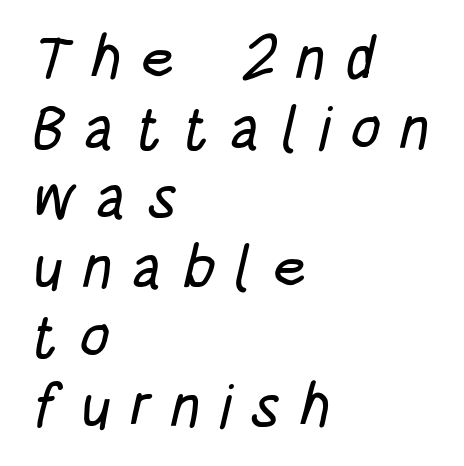
Q: Is the typeface a serif or a sans-serif typeface? A: Sans-serif.
Q: Is the text underlined? A: No.
Q: How is the paragraph aligned? A: Left-aligned.
Q: Is the spacing between letters normal or unusually wide? A: Unusually wide.
Q: Width (condensed, normal, or wide)? A: Condensed.
Q: Stroke contrast? A: Low.
Q: x-height? A: Large.
Q: Monospaced? A: No.
